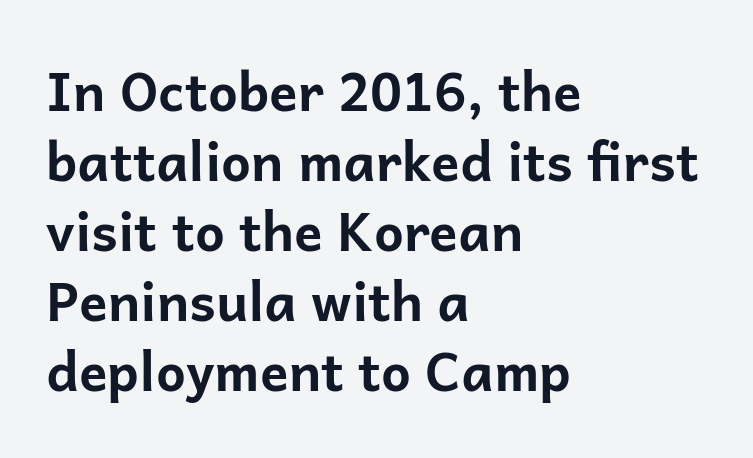
{"serif": "no", "italic": "no", "bold": "yes", "weight": "bold", "width": "normal", "stroke_contrast": "low", "x_height": "medium", "monospaced": "no", "underline": "no", "align": "left", "line_spacing": "normal", "line_spacing_ratio": 1.32, "letter_spacing": "normal", "letter_spacing_em": 0.0, "glyph_px": 53}
